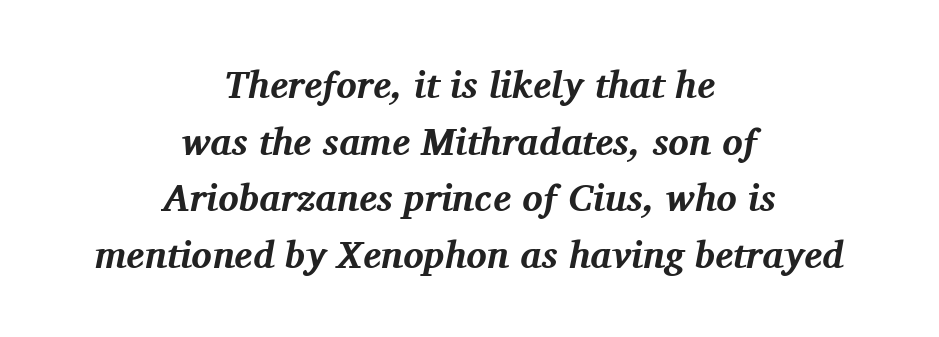
The image shows 38 px bold serif type, italic (leaning right); set centered, normal line spacing (1.49x), normal letter spacing, not underlined; medium stroke contrast and a medium x-height.
